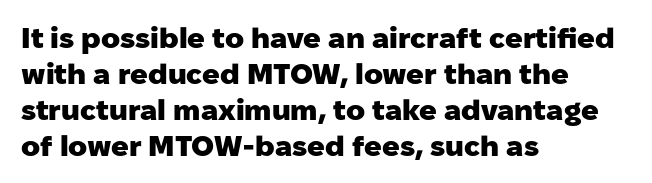
Q: Is the text bold? A: Yes.
Q: Is the text italic (slanted)? A: No, it is upright.
Q: Is the typeface a serif or a sans-serif typeface? A: Sans-serif.
Q: Is the text underlined? A: No.
Q: How is the paragraph aligned? A: Left-aligned.
Q: Is the spacing between letters normal or unusually wide? A: Normal.
Q: Width (condensed, normal, or wide)? A: Normal.
Q: Stroke contrast? A: Low.
Q: x-height? A: Medium.
Q: Monospaced? A: No.
